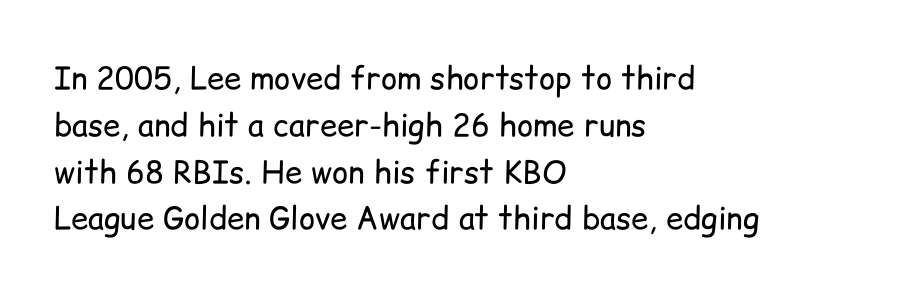
The image shows 31 px regular-weight sans-serif type, upright; set left-aligned, normal line spacing (1.51x), normal letter spacing, not underlined; low stroke contrast and a medium x-height.
